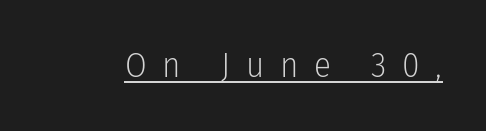
Unbolded letterforms with no extra heft. Is this a sans? Yes — the strokes have no serifs. Tracking here is generous; glyphs stand well apart from one another. Has an underline been added? It has.
